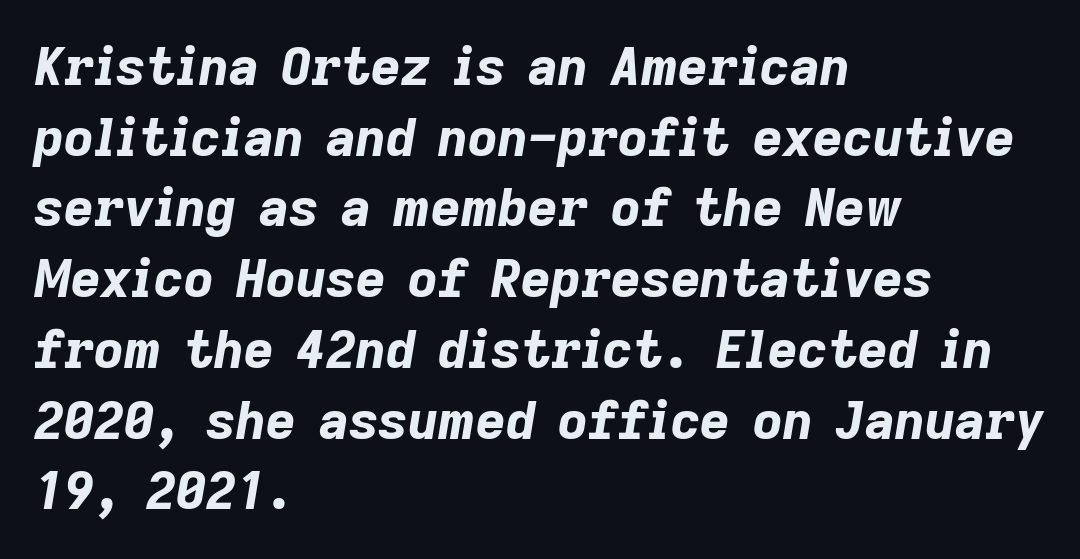
Q: Is the text bold? A: Yes.
Q: Is the text italic (slanted)? A: Yes, it leans right by about 9 degrees.
Q: Is the text underlined? A: No.
Q: How is the paragraph aligned? A: Left-aligned.
Q: Is the spacing between letters normal or unusually wide? A: Normal.
Q: Is the spacing between lines tight, normal or loose? A: Normal.
Q: Width (condensed, normal, or wide)? A: Normal.
Q: Stroke contrast? A: Low.
Q: x-height? A: Medium.
Q: Monospaced? A: No.
